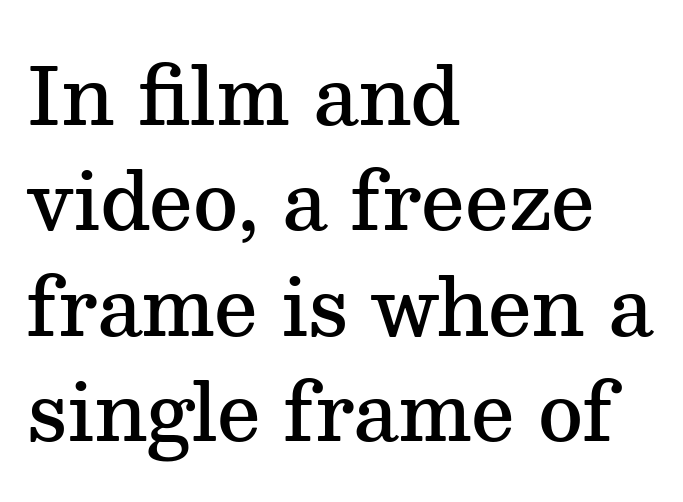
The strokes are fattened partway — semibold, not bold. This is roman type, the default non-slanted kind. The zone under the glyphs is completely vacant. Note the varied advance widths — an 'i' is clearly narrower than an 'm'.
